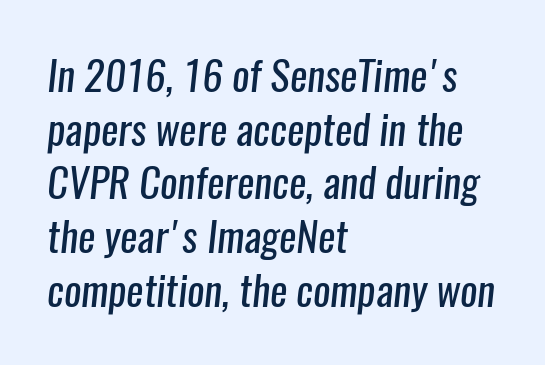
{"serif": "no", "bold": "no", "weight": "regular", "width": "condensed", "stroke_contrast": "low", "x_height": "medium", "monospaced": "no", "underline": "no", "align": "left", "line_spacing": "normal", "line_spacing_ratio": 1.31, "letter_spacing": "normal", "letter_spacing_em": 0.0, "glyph_px": 41}
